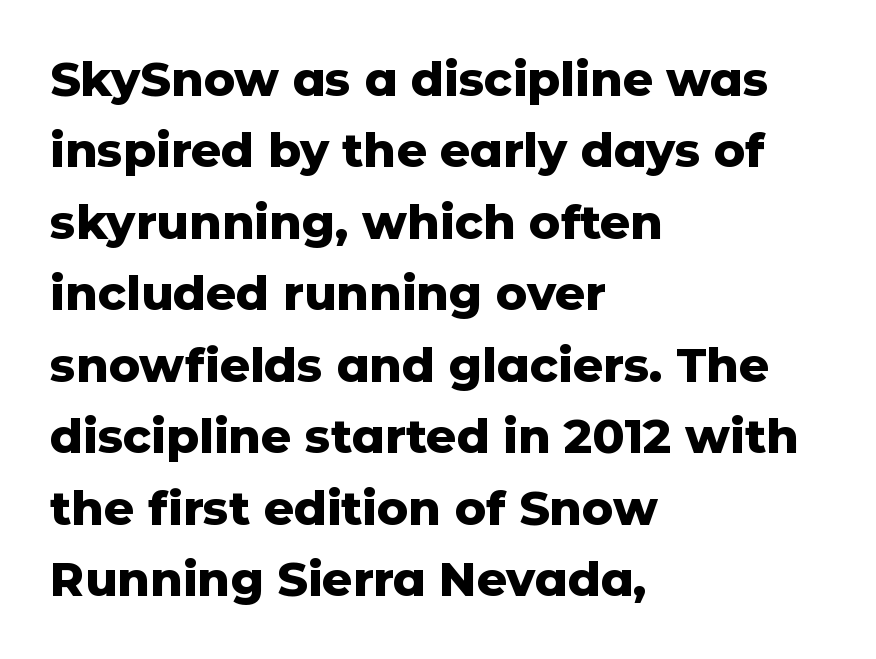
The image shows 47 px heavy sans-serif type, upright; set left-aligned, normal line spacing (1.52x), normal letter spacing, not underlined; low stroke contrast and a medium x-height.
